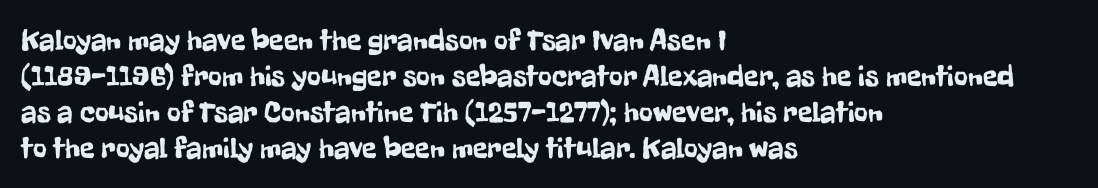
Q: Is the text italic (slanted)? A: No, it is upright.
Q: Is the typeface a serif or a sans-serif typeface? A: Sans-serif.
Q: Is the text underlined? A: No.
Q: How is the paragraph aligned? A: Left-aligned.
Q: Is the spacing between letters normal or unusually wide? A: Normal.
Q: Width (condensed, normal, or wide)? A: Condensed.
Q: Stroke contrast? A: Low.
Q: x-height? A: Medium.
Q: Monospaced? A: No.
